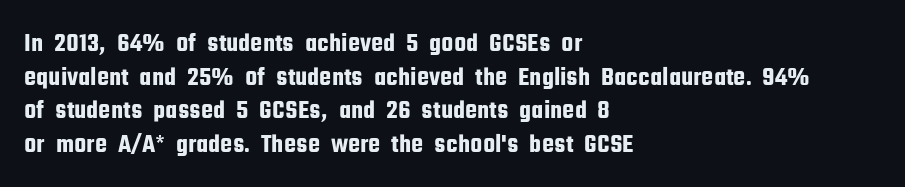
{"italic": "no", "underline": "no", "align": "left", "line_spacing": "normal", "line_spacing_ratio": 1.25, "letter_spacing": "normal", "letter_spacing_em": 0.0, "glyph_px": 27}
